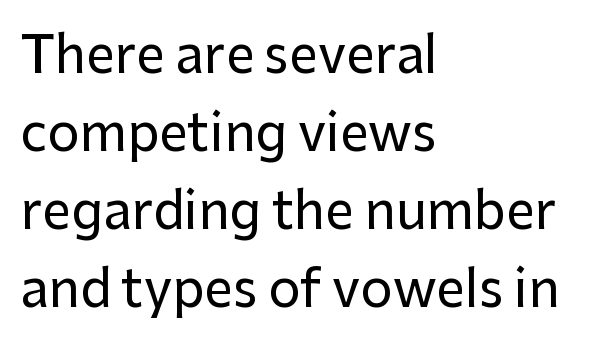
The image shows 51 px sans-serif type, upright; set left-aligned, normal line spacing (1.53x), normal letter spacing, not underlined; low stroke contrast and a medium x-height.
